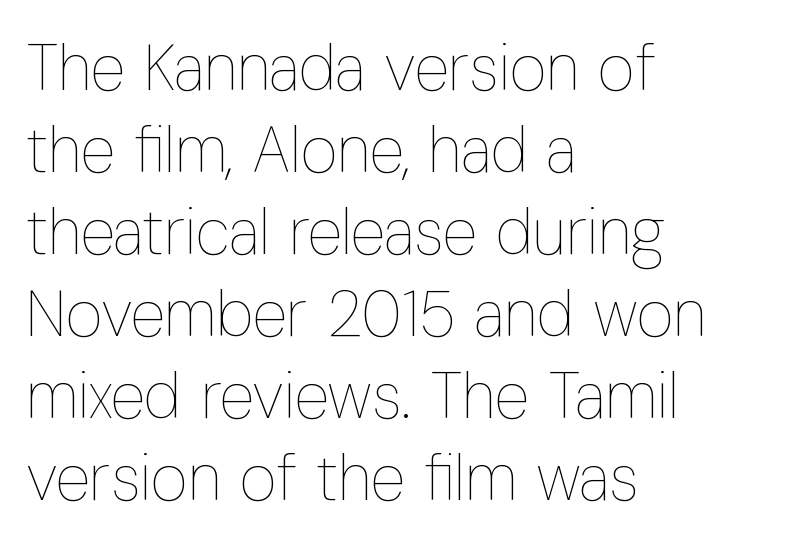
Q: Is the text bold? A: No.
Q: Is the text italic (slanted)? A: No, it is upright.
Q: Is the text underlined? A: No.
Q: How is the paragraph aligned? A: Left-aligned.
Q: Is the spacing between letters normal or unusually wide? A: Normal.
Q: Is the spacing between lines tight, normal or loose? A: Normal.
Q: Width (condensed, normal, or wide)? A: Condensed.
Q: Stroke contrast? A: Low.
Q: x-height? A: Medium.
Q: Monospaced? A: No.
